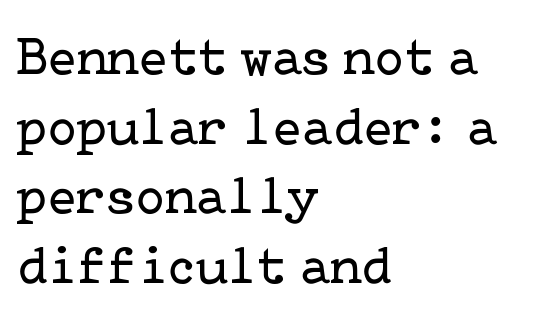
{"serif": "yes", "italic": "no", "bold": "no", "weight": "regular", "width": "normal", "stroke_contrast": "low", "x_height": "medium", "underline": "no", "align": "left", "line_spacing": "normal", "line_spacing_ratio": 1.29, "letter_spacing": "normal", "letter_spacing_em": 0.0, "glyph_px": 54}
